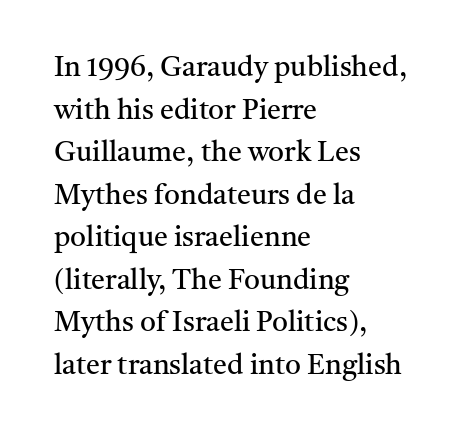
The image shows 28 px regular-weight serif type, upright; set left-aligned, normal line spacing (1.52x), normal letter spacing, not underlined; medium stroke contrast and a medium x-height.
